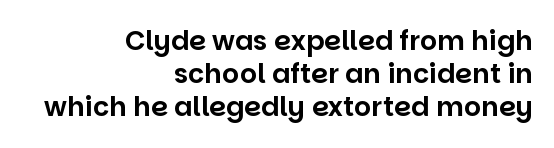
The image shows 27 px text type, upright; set right-aligned, line spacing 1.23x, normal letter spacing, not underlined.
